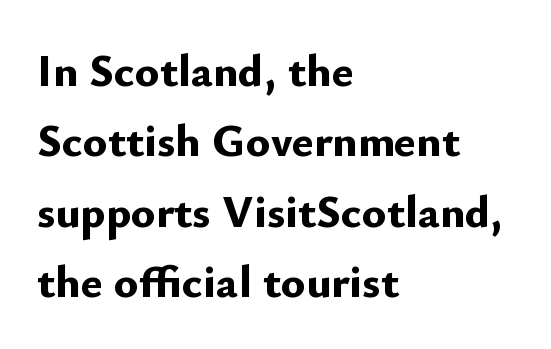
The image shows 46 px bold sans-serif type, upright; set left-aligned, normal line spacing (1.53x), normal letter spacing, not underlined; low stroke contrast and a small x-height.
